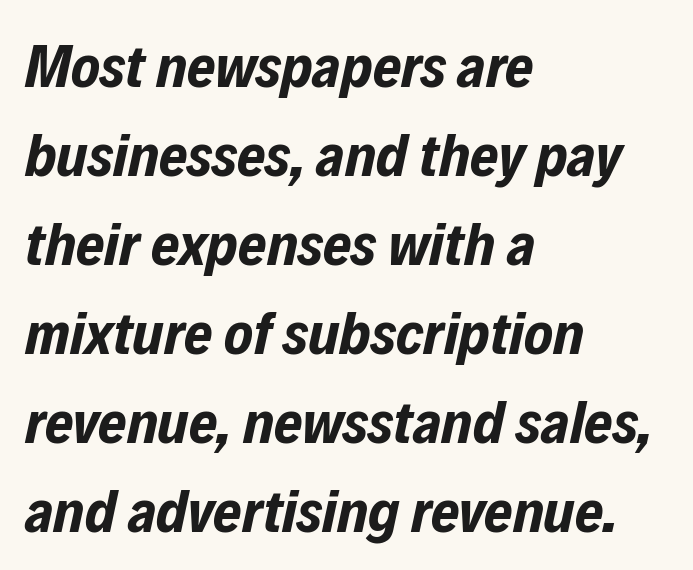
The image shows 61 px bold, condensed type, italic (leaning right); set left-aligned, normal line spacing (1.46x), normal letter spacing, not underlined; low stroke contrast and a medium x-height.
